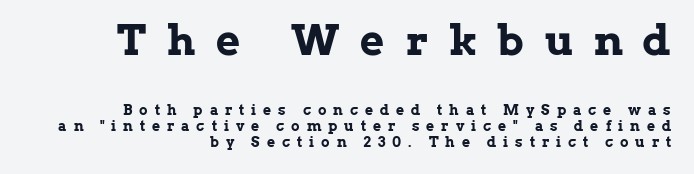
{"serif": "yes", "italic": "no", "bold": "yes", "weight": "bold", "width": "normal", "stroke_contrast": "low", "x_height": "medium", "monospaced": "no", "underline": "no", "align": "right", "line_spacing": "tight", "line_spacing_ratio": 1.13, "letter_spacing": "wide", "letter_spacing_em": 0.5, "larger_block": "first", "size_ratio": 3.0, "glyph_px": 42}
